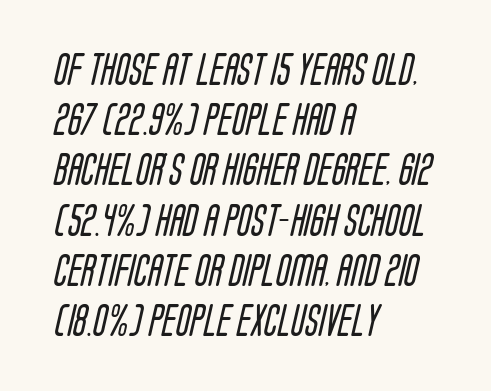
{"serif": "no", "bold": "no", "weight": "regular", "width": "condensed", "stroke_contrast": "low", "x_height": "large", "monospaced": "no", "underline": "no", "align": "left", "line_spacing": "normal", "line_spacing_ratio": 1.57, "letter_spacing": "normal", "letter_spacing_em": 0.0, "glyph_px": 32}
